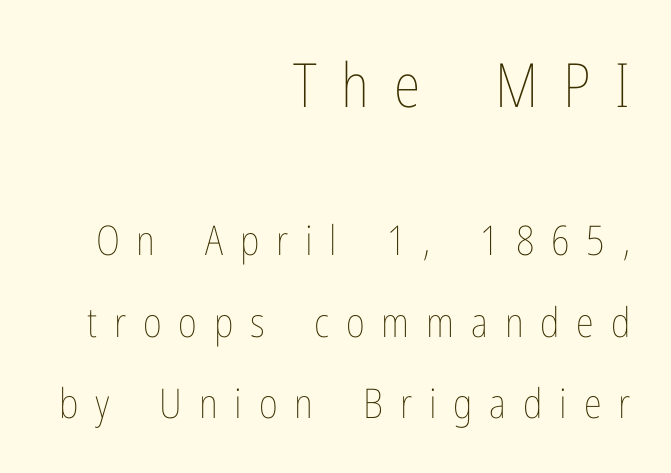
The image shows 61 px thin, condensed type, upright; set right-aligned, loose line spacing (1.99x), unusually wide letter spacing (+0.41 em), not underlined; the first (top) block is 1.49x larger; low stroke contrast and a medium x-height.
